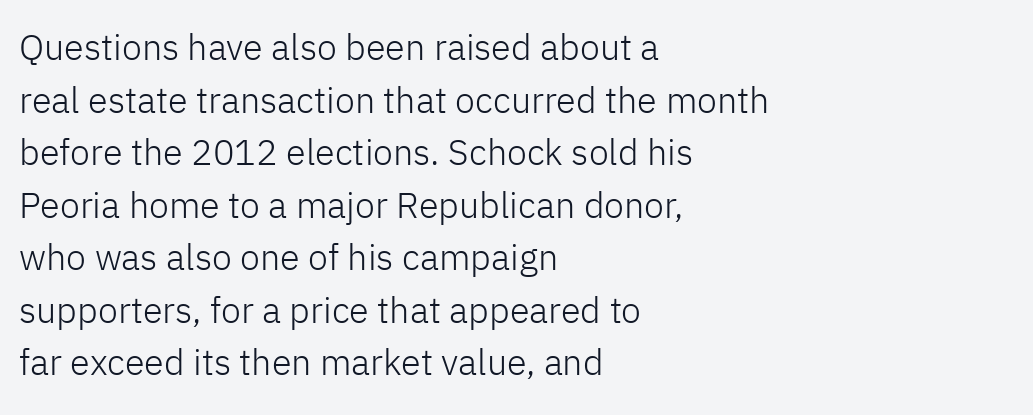
The image shows 36 px light sans-serif type, upright; set left-aligned, normal line spacing (1.46x), normal letter spacing, not underlined; low stroke contrast and a medium x-height.
